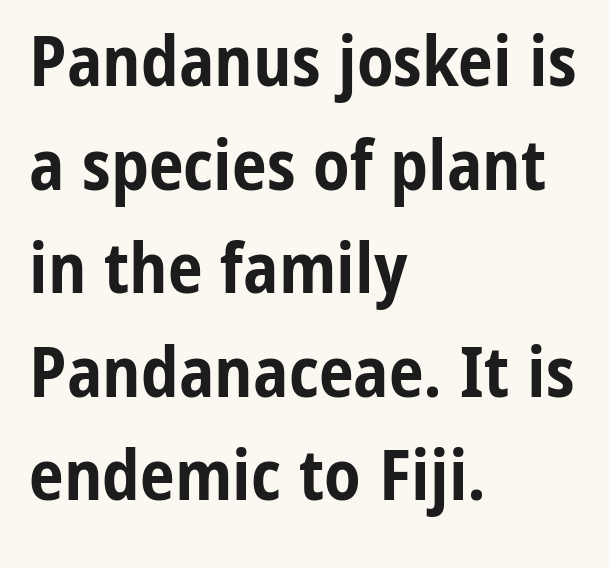
The image shows 70 px bold, condensed sans-serif type, upright; set left-aligned, normal line spacing (1.48x), normal letter spacing, not underlined; low stroke contrast and a medium x-height.
